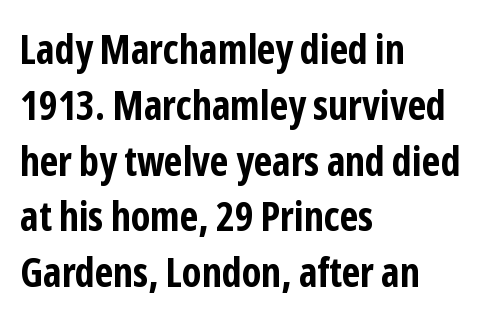
Q: Is the text bold? A: Yes.
Q: Is the text italic (slanted)? A: No, it is upright.
Q: Is the typeface a serif or a sans-serif typeface? A: Sans-serif.
Q: Is the text underlined? A: No.
Q: How is the paragraph aligned? A: Left-aligned.
Q: Is the spacing between letters normal or unusually wide? A: Normal.
Q: Is the spacing between lines tight, normal or loose? A: Normal.
Q: Width (condensed, normal, or wide)? A: Condensed.
Q: Stroke contrast? A: Low.
Q: x-height? A: Medium.
Q: Monospaced? A: No.
